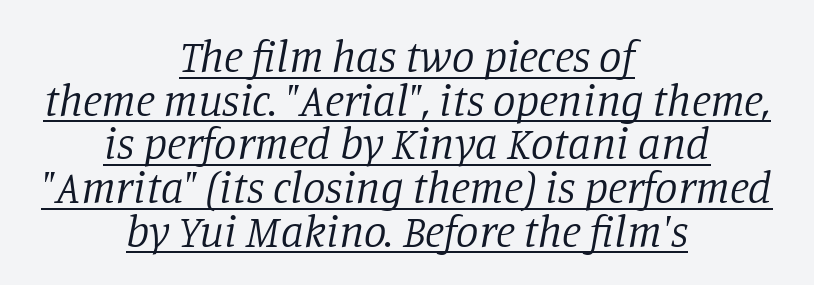
The image shows 45 px regular-weight serif type, italic (leaning right); set centered, tight line spacing (0.97x), normal letter spacing, underlined; low stroke contrast and a large x-height.
